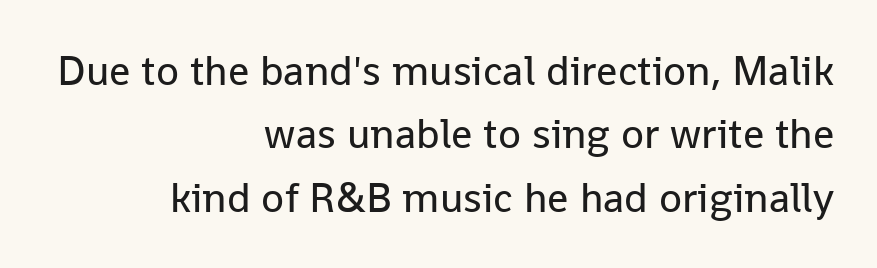
The image shows 42 px regular-weight sans-serif type, upright; set right-aligned, normal line spacing (1.51x), normal letter spacing, not underlined; low stroke contrast and a medium x-height.
